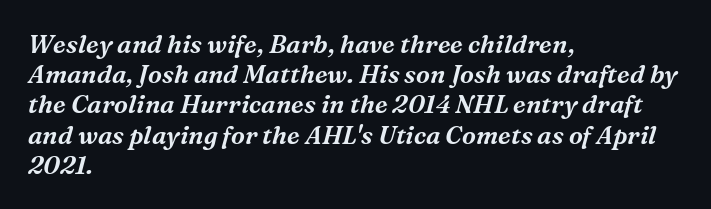
Q: Is the text italic (slanted)? A: Yes, it leans right by about 16 degrees.
Q: Is the text underlined? A: No.
Q: How is the paragraph aligned? A: Left-aligned.
Q: Is the spacing between letters normal or unusually wide? A: Normal.
